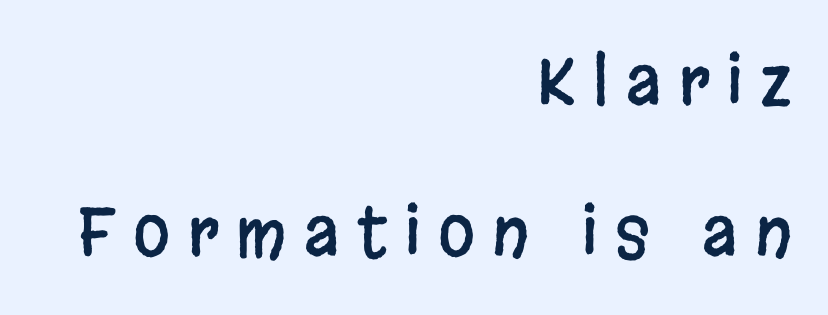
The image shows 67 px condensed sans-serif type, upright; set right-aligned, loose line spacing (2.26x), unusually wide letter spacing (+0.26 em), not underlined; low stroke contrast and a large x-height.
